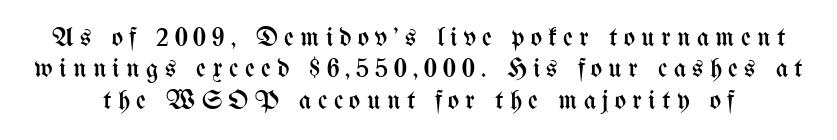
The image shows 27 px text type, upright; set line spacing 1.16x, unusually wide letter spacing (+0.23 em), not underlined.
